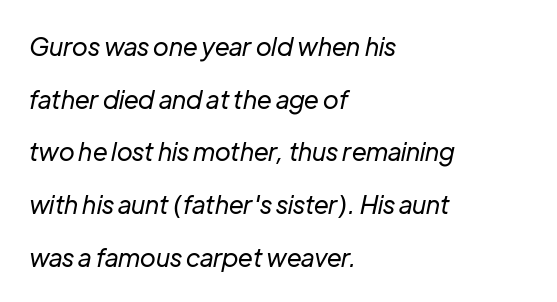
Q: Is the text bold? A: No.
Q: Is the text italic (slanted)? A: Yes, it leans right by about 12 degrees.
Q: Is the text underlined? A: No.
Q: How is the paragraph aligned? A: Left-aligned.
Q: Is the spacing between letters normal or unusually wide? A: Normal.
Q: Is the spacing between lines tight, normal or loose? A: Loose.
